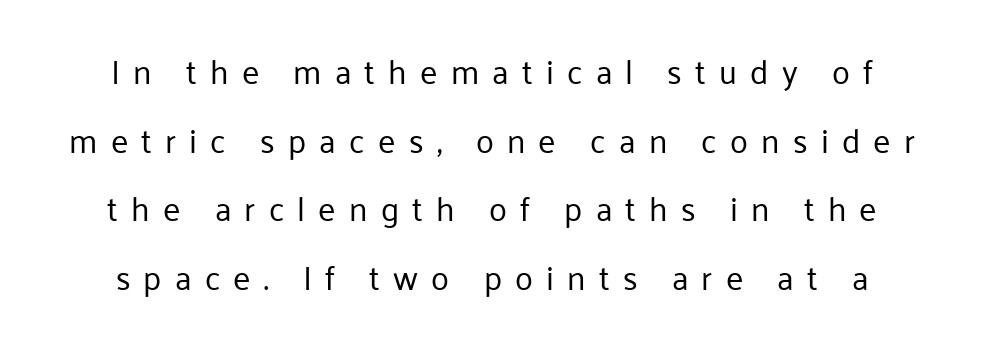
Q: Is the text bold? A: No.
Q: Is the text italic (slanted)? A: No, it is upright.
Q: Is the typeface a serif or a sans-serif typeface? A: Sans-serif.
Q: Is the text underlined? A: No.
Q: How is the paragraph aligned? A: Centered.
Q: Is the spacing between letters normal or unusually wide? A: Unusually wide.
Q: Is the spacing between lines tight, normal or loose? A: Loose.
Q: Width (condensed, normal, or wide)? A: Normal.
Q: Stroke contrast? A: Low.
Q: x-height? A: Medium.
Q: Monospaced? A: No.
